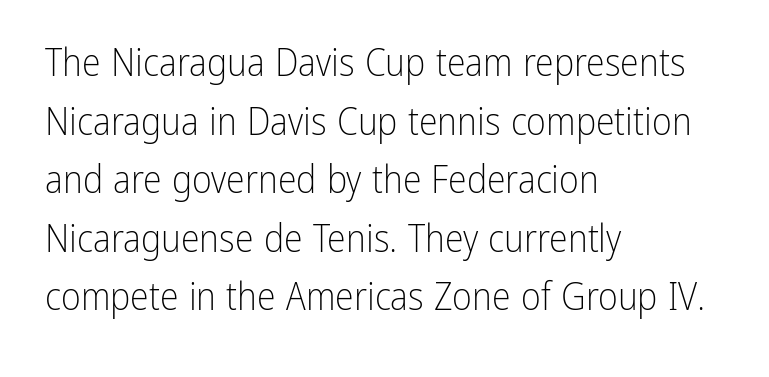
Q: Is the text bold? A: No.
Q: Is the text italic (slanted)? A: No, it is upright.
Q: Is the typeface a serif or a sans-serif typeface? A: Sans-serif.
Q: Is the text underlined? A: No.
Q: How is the paragraph aligned? A: Left-aligned.
Q: Is the spacing between letters normal or unusually wide? A: Normal.
Q: Is the spacing between lines tight, normal or loose? A: Normal.
Q: Width (condensed, normal, or wide)? A: Condensed.
Q: Stroke contrast? A: Low.
Q: x-height? A: Medium.
Q: Monospaced? A: No.
